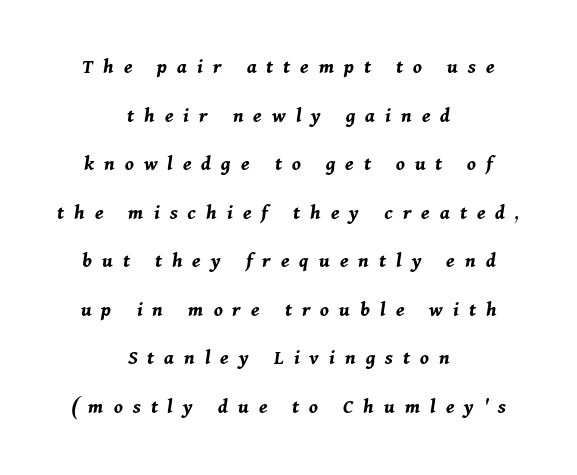
{"italic": "yes", "lean": "right", "slant_degrees": 11, "bold": "yes", "underline": "no", "align": "center", "line_spacing": "loose", "line_spacing_ratio": 2.31, "letter_spacing": "wide", "letter_spacing_em": 0.48, "glyph_px": 21}
